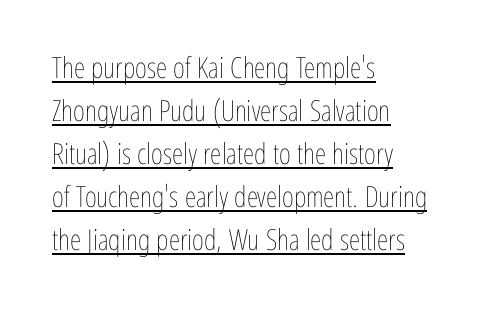
{"italic": "no", "bold": "no", "weight": "thin", "width": "condensed", "stroke_contrast": "low", "x_height": "medium", "monospaced": "no", "underline": "yes", "align": "left", "line_spacing": "normal", "line_spacing_ratio": 1.48, "letter_spacing": "normal", "letter_spacing_em": 0.0, "glyph_px": 29}
